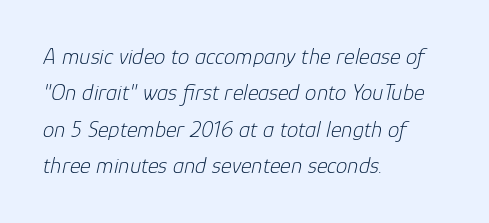
{"italic": "yes", "lean": "right", "slant_degrees": 12, "bold": "no", "underline": "no", "align": "left", "line_spacing": "normal", "line_spacing_ratio": 1.58, "letter_spacing": "normal", "letter_spacing_em": 0.0, "glyph_px": 23}
